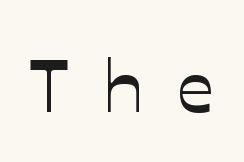
Q: Is the text italic (slanted)? A: No, it is upright.
Q: Is the text underlined? A: No.
Q: Is the spacing between letters normal or unusually wide? A: Unusually wide.
Q: Width (condensed, normal, or wide)? A: Normal.
Q: Stroke contrast? A: Low.
Q: x-height? A: Medium.
Q: Monospaced? A: No.
